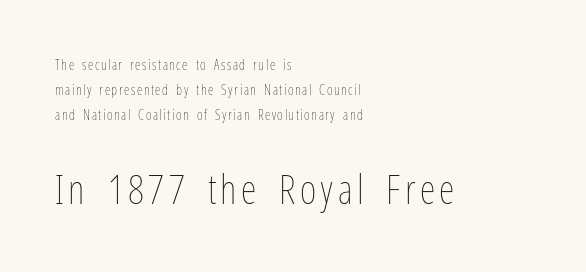
{"italic": "no", "bold": "no", "weight": "thin", "width": "condensed", "stroke_contrast": "low", "x_height": "medium", "monospaced": "no", "underline": "no", "align": "left", "line_spacing_ratio": 1.77, "larger_block": "second", "size_ratio": 2.86, "glyph_px": 40}
